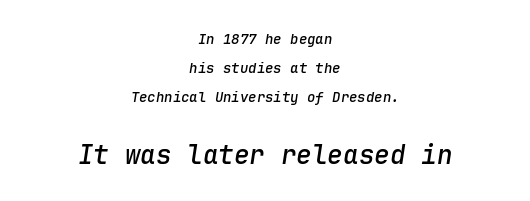
{"italic": "yes", "lean": "right", "slant_degrees": 9, "bold": "semi", "underline": "no", "align": "center", "line_spacing": "loose", "line_spacing_ratio": 2.07, "letter_spacing": "normal", "letter_spacing_em": 0.0, "larger_block": "second", "size_ratio": 1.86, "glyph_px": 26}
